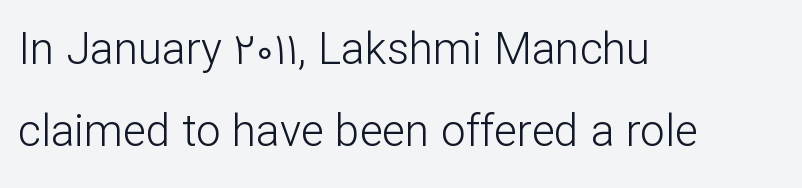
Q: Is the text bold? A: No.
Q: Is the text italic (slanted)? A: No, it is upright.
Q: Is the typeface a serif or a sans-serif typeface? A: Sans-serif.
Q: Is the text underlined? A: No.
Q: How is the paragraph aligned? A: Left-aligned.
Q: Is the spacing between letters normal or unusually wide? A: Normal.
Q: Width (condensed, normal, or wide)? A: Normal.
Q: Stroke contrast? A: Low.
Q: x-height? A: Medium.
Q: Monospaced? A: No.
